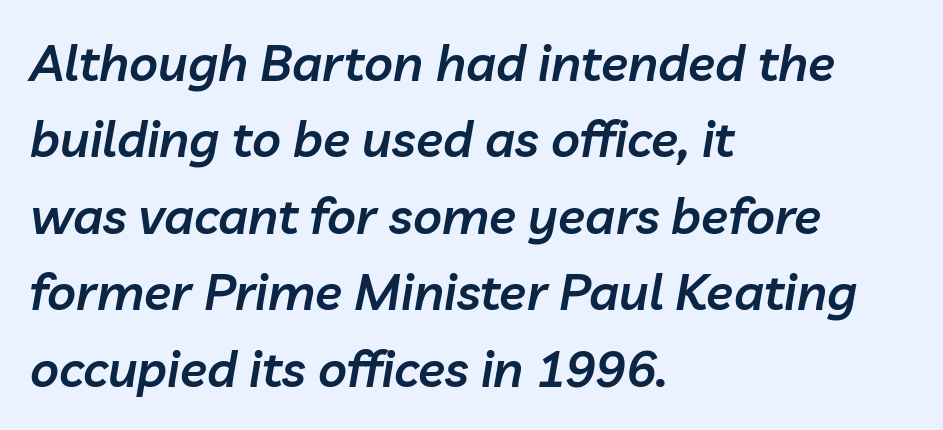
The image shows 50 px semibold type, italic (leaning right); set left-aligned, normal line spacing (1.53x), normal letter spacing, not underlined; low stroke contrast and a medium x-height.
